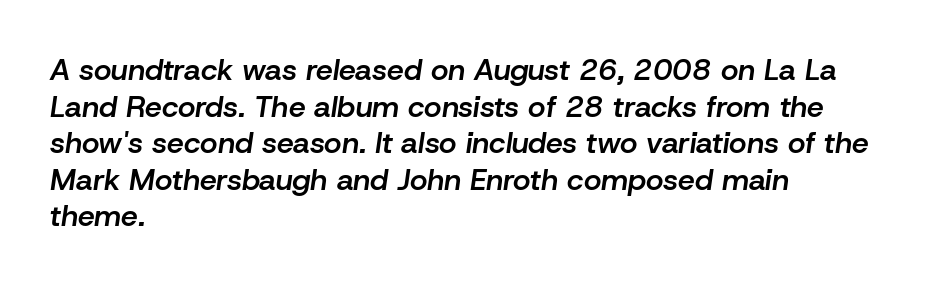
Q: Is the text bold? A: Semi-bold.
Q: Is the text italic (slanted)? A: Yes, it leans right by about 8 degrees.
Q: Is the text underlined? A: No.
Q: How is the paragraph aligned? A: Left-aligned.
Q: Is the spacing between letters normal or unusually wide? A: Normal.
Q: Width (condensed, normal, or wide)? A: Normal.
Q: Stroke contrast? A: Low.
Q: x-height? A: Medium.
Q: Monospaced? A: No.
